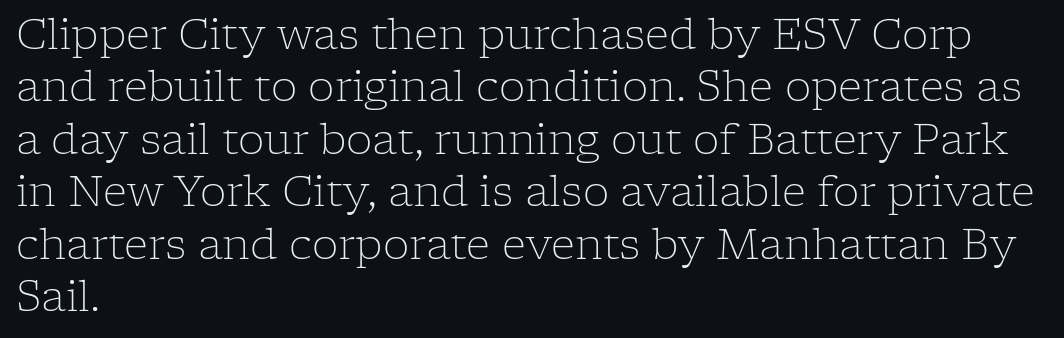
All the whitespace from short lines collects on the right. In terms of leading, this rendering sits right in the middle. The face looks like a standard text weight, possibly lighter. You could not count columns in this text — the font is proportionally spaced. The typeface chosen for these lines features serifs.
